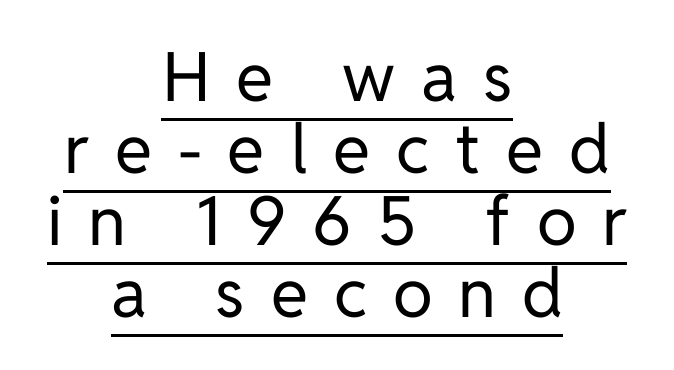
Q: Is the text bold? A: No.
Q: Is the text italic (slanted)? A: No, it is upright.
Q: Is the typeface a serif or a sans-serif typeface? A: Sans-serif.
Q: Is the text underlined? A: Yes.
Q: How is the paragraph aligned? A: Centered.
Q: Is the spacing between letters normal or unusually wide? A: Unusually wide.
Q: Is the spacing between lines tight, normal or loose? A: Tight.
Q: Width (condensed, normal, or wide)? A: Normal.
Q: Stroke contrast? A: Low.
Q: x-height? A: Medium.
Q: Monospaced? A: No.
